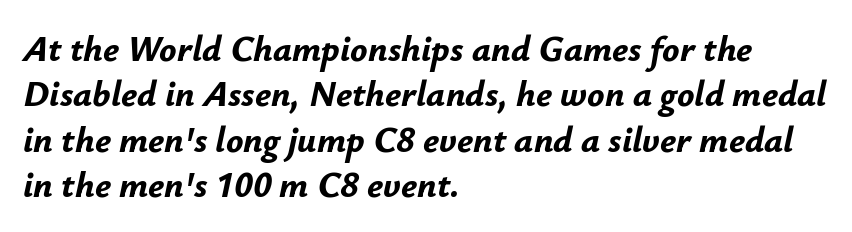
{"italic": "yes", "lean": "right", "slant_degrees": 12, "bold": "yes", "weight": "bold", "width": "normal", "stroke_contrast": "low", "x_height": "small", "monospaced": "no", "underline": "no", "align": "left", "line_spacing": "normal", "line_spacing_ratio": 1.26, "letter_spacing": "normal", "letter_spacing_em": 0.0, "glyph_px": 36}
